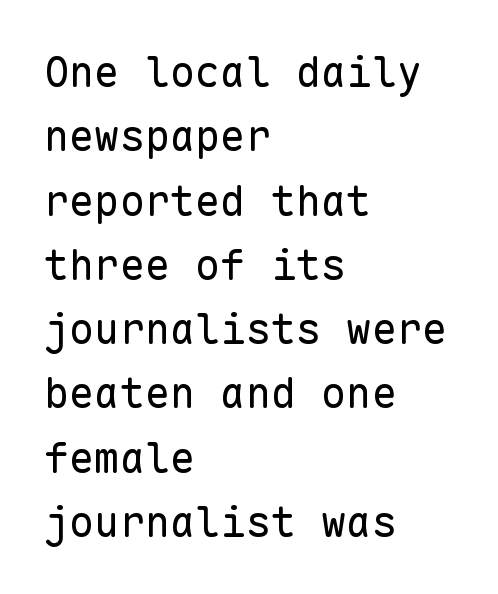
The image shows 42 px regular-weight sans-serif type, upright, monospaced; set left-aligned, normal line spacing (1.53x), normal letter spacing, not underlined; low stroke contrast and a medium x-height.
